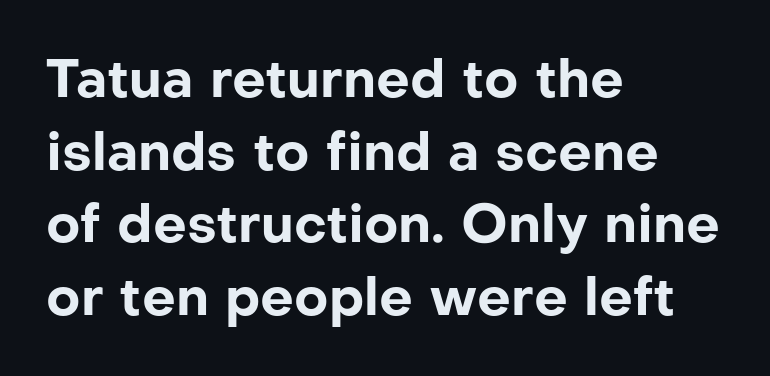
{"serif": "no", "italic": "no", "bold": "yes", "weight": "bold", "width": "normal", "stroke_contrast": "low", "x_height": "medium", "monospaced": "no", "underline": "no", "align": "left", "line_spacing": "normal", "line_spacing_ratio": 1.37, "letter_spacing": "normal", "letter_spacing_em": 0.0, "glyph_px": 53}
